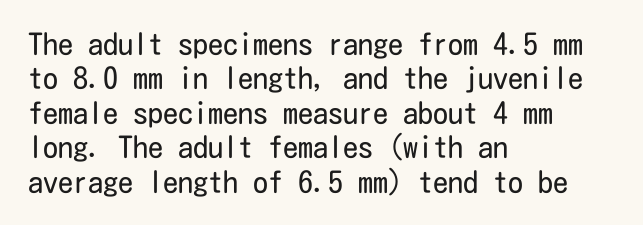
Every row of glyphs begins at an identical x-position on the left. The horizontal fit of the characters is conventional and even. A roman cut, with each character standing at attention. Is this a sans? Yes — the strokes have no serifs. The space beneath each line is pristine and unruled.
